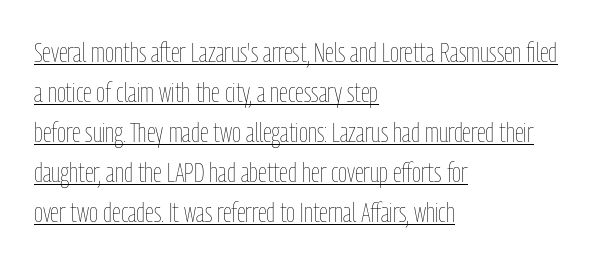
Q: Is the text bold? A: No.
Q: Is the text italic (slanted)? A: No, it is upright.
Q: Is the text underlined? A: Yes.
Q: How is the paragraph aligned? A: Left-aligned.
Q: Is the spacing between letters normal or unusually wide? A: Normal.
Q: Is the spacing between lines tight, normal or loose? A: Normal.
Q: Width (condensed, normal, or wide)? A: Condensed.
Q: Stroke contrast? A: Low.
Q: x-height? A: Medium.
Q: Monospaced? A: No.
